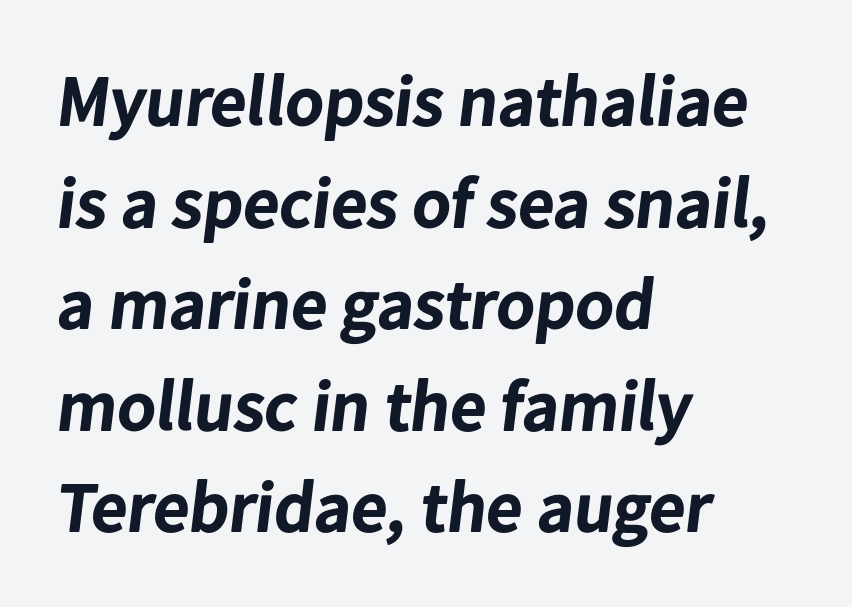
The sample has been set heavy, in full bold. Anything drawn beneath the words? Only blank space. These lines are rendered in a variable-pitch font. Regarding leading, the lines here are spaced in the standard way. The passage is arranged the way most books set body copy — flush left.
